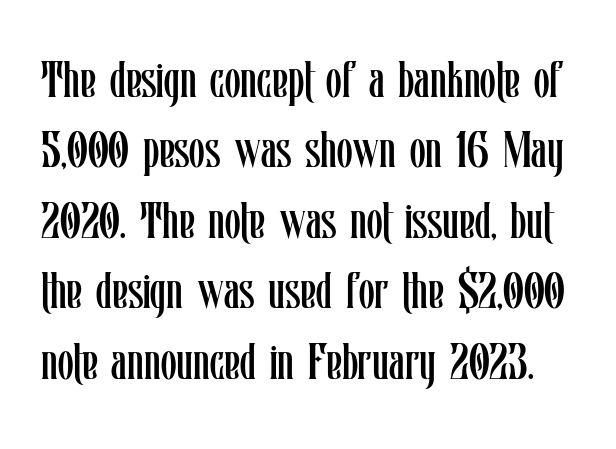
Q: Is the text bold? A: No.
Q: Is the text italic (slanted)? A: No, it is upright.
Q: Is the text underlined? A: No.
Q: Is the spacing between letters normal or unusually wide? A: Normal.
Q: Is the spacing between lines tight, normal or loose? A: Normal.
Q: Width (condensed, normal, or wide)? A: Condensed.
Q: Stroke contrast? A: Low.
Q: x-height? A: Medium.
Q: Monospaced? A: No.
